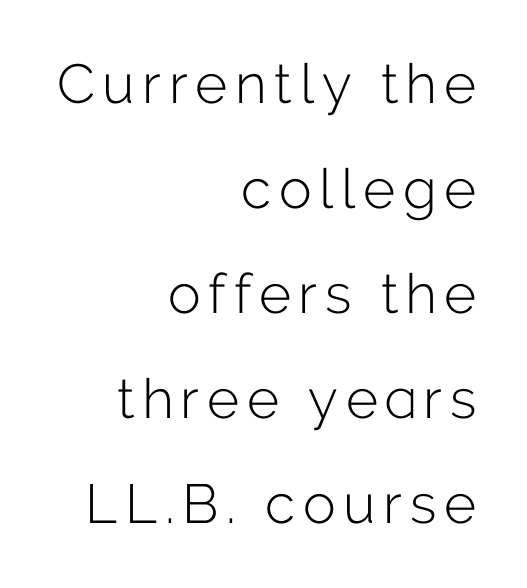
Q: Is the text bold? A: No.
Q: Is the text italic (slanted)? A: No, it is upright.
Q: Is the typeface a serif or a sans-serif typeface? A: Sans-serif.
Q: Is the text underlined? A: No.
Q: How is the paragraph aligned? A: Right-aligned.
Q: Is the spacing between lines tight, normal or loose? A: Loose.
Q: Width (condensed, normal, or wide)? A: Normal.
Q: Stroke contrast? A: Low.
Q: x-height? A: Medium.
Q: Monospaced? A: No.
